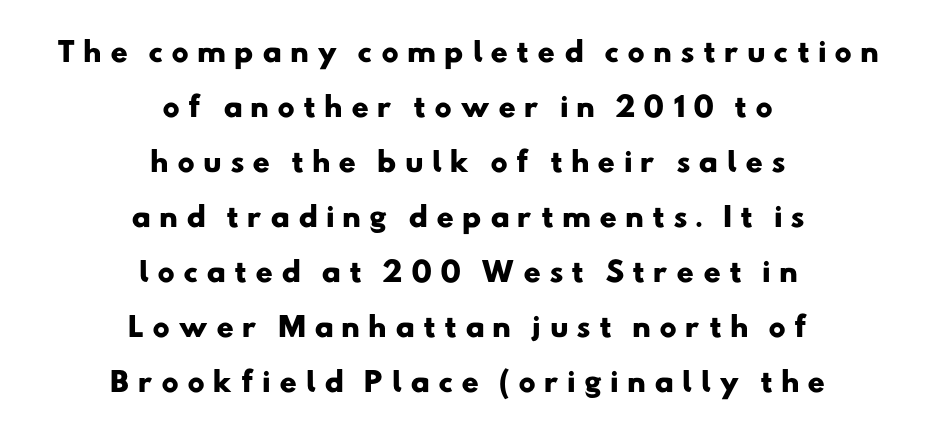
Rows of type keep a wide berth in the vertical direction. Emphasis by weight is at full strength: bold. Just letters on the line, the space beneath them empty. These lines have a slow, spaced-out rhythm from letter to letter. This rendering uses center alignment, leaving both contours irregular but symmetric.
